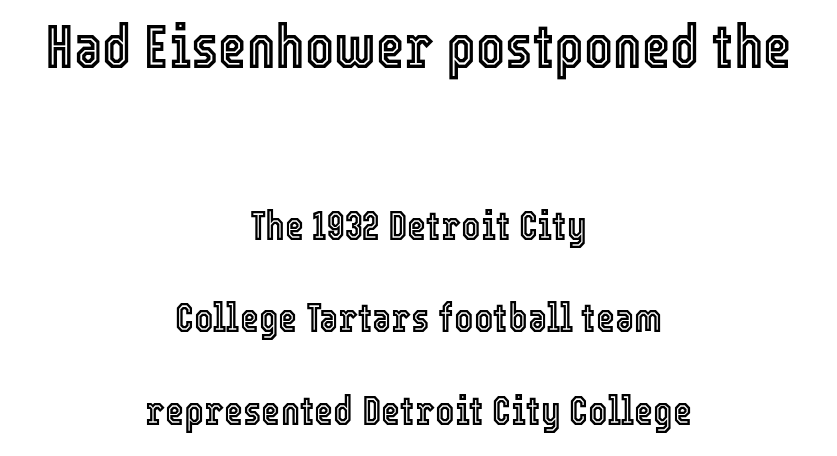
Default kerning and tracking; the words read as compact shapes. Each letter keeps its own natural width here, so spacing adapts to shape. A clean baseline with only descenders dipping below it. The letters stand upright; this is a roman face.
